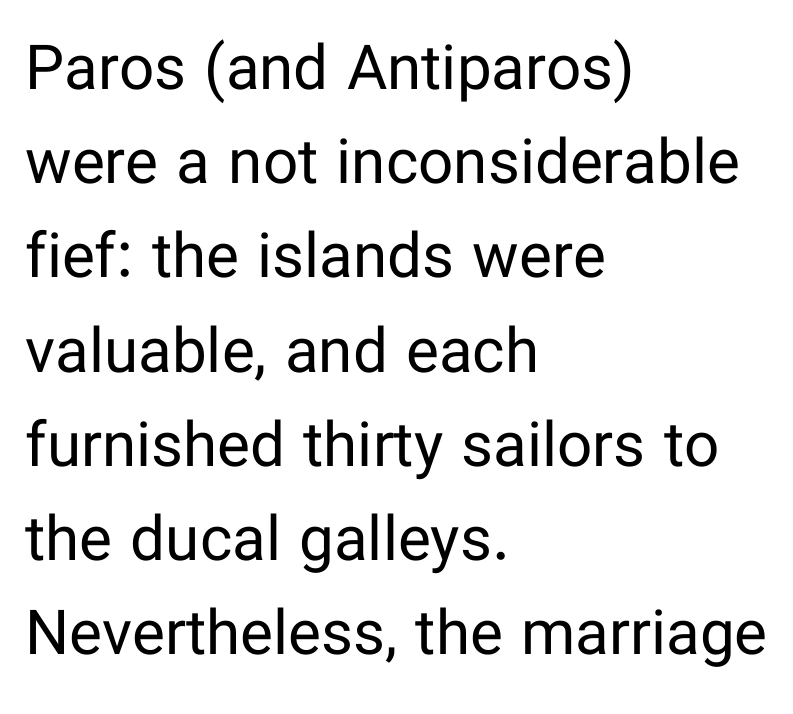
Q: Is the text bold? A: No.
Q: Is the text italic (slanted)? A: No, it is upright.
Q: Is the typeface a serif or a sans-serif typeface? A: Sans-serif.
Q: Is the text underlined? A: No.
Q: How is the paragraph aligned? A: Left-aligned.
Q: Is the spacing between letters normal or unusually wide? A: Normal.
Q: Is the spacing between lines tight, normal or loose? A: Normal.
Q: Width (condensed, normal, or wide)? A: Normal.
Q: Stroke contrast? A: Low.
Q: x-height? A: Medium.
Q: Monospaced? A: No.
